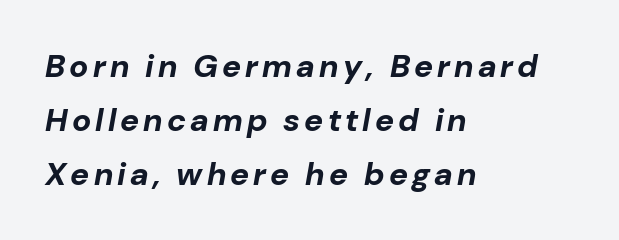
{"italic": "yes", "lean": "right", "slant_degrees": 10, "bold": "yes", "weight": "bold", "width": "normal", "stroke_contrast": "low", "x_height": "medium", "monospaced": "no", "underline": "no", "align": "left", "line_spacing": "normal", "line_spacing_ratio": 1.68, "glyph_px": 32}
